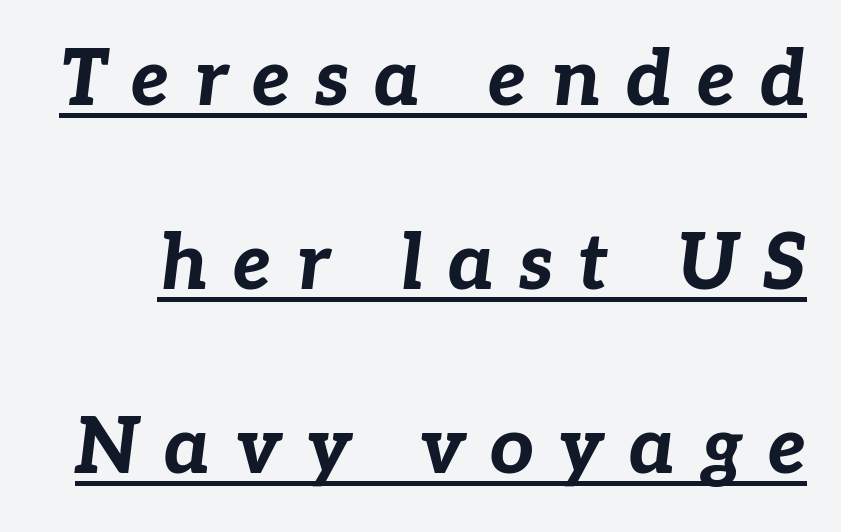
The image shows 77 px bold type, italic (leaning right); set loose line spacing (2.39x), unusually wide letter spacing (+0.32 em), underlined; low stroke contrast and a medium x-height.
